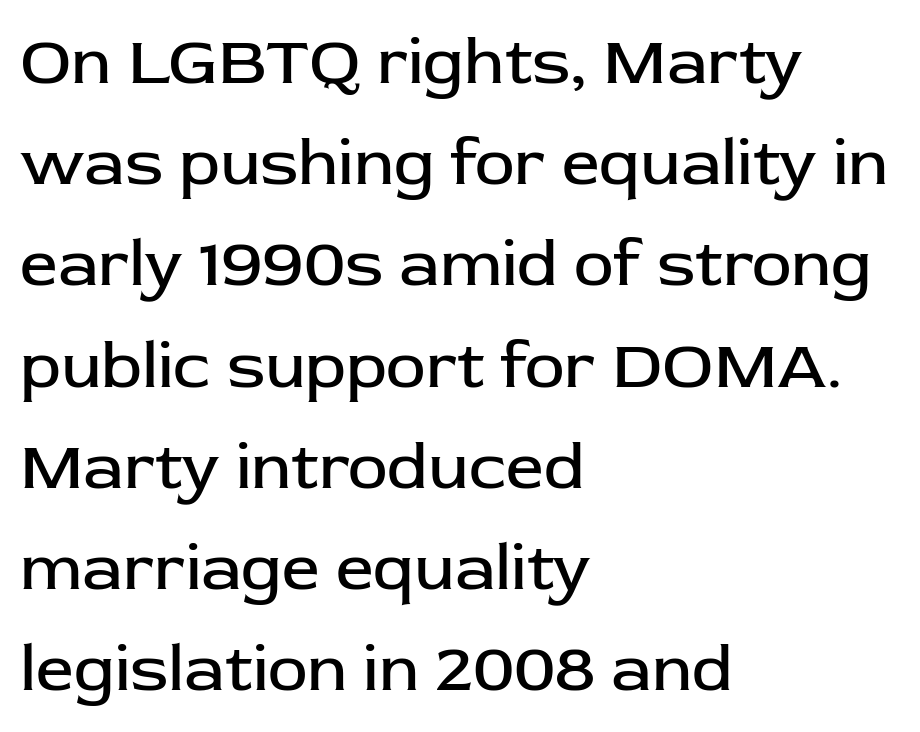
Q: Is the text bold? A: No.
Q: Is the text italic (slanted)? A: No, it is upright.
Q: Is the typeface a serif or a sans-serif typeface? A: Sans-serif.
Q: Is the text underlined? A: No.
Q: How is the paragraph aligned? A: Left-aligned.
Q: Is the spacing between letters normal or unusually wide? A: Normal.
Q: Is the spacing between lines tight, normal or loose? A: Normal.
Q: Width (condensed, normal, or wide)? A: Normal.
Q: Stroke contrast? A: Low.
Q: x-height? A: Medium.
Q: Monospaced? A: No.
